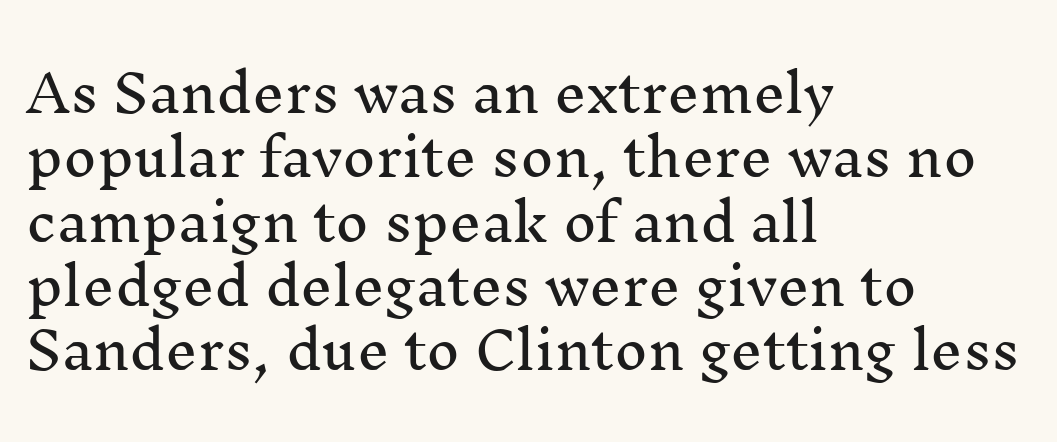
Q: Is the text italic (slanted)? A: No, it is upright.
Q: Is the typeface a serif or a sans-serif typeface? A: Serif.
Q: Is the text underlined? A: No.
Q: How is the paragraph aligned? A: Left-aligned.
Q: Is the spacing between letters normal or unusually wide? A: Normal.
Q: Is the spacing between lines tight, normal or loose? A: Normal.
Q: Width (condensed, normal, or wide)? A: Normal.
Q: Stroke contrast? A: Medium.
Q: x-height? A: Medium.
Q: Monospaced? A: No.
